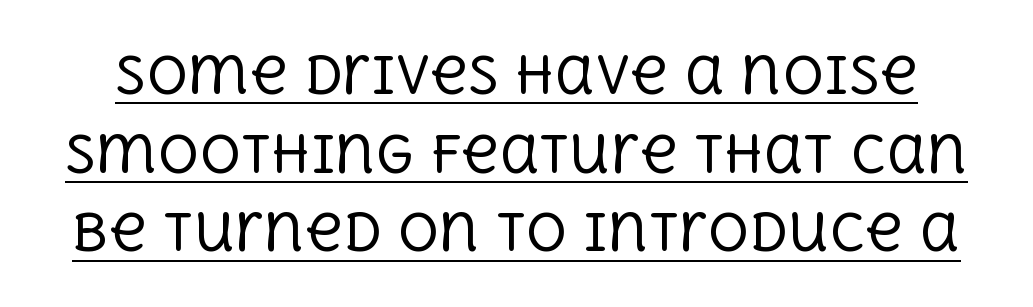
The image shows 51 px regular-weight serif type, upright; set normal line spacing (1.54x), normal letter spacing, underlined; a large x-height.
